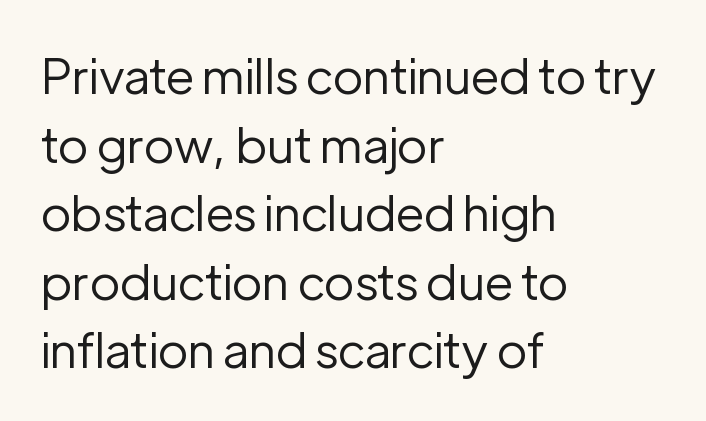
Q: Is the text bold? A: No.
Q: Is the text italic (slanted)? A: No, it is upright.
Q: Is the typeface a serif or a sans-serif typeface? A: Sans-serif.
Q: Is the text underlined? A: No.
Q: How is the paragraph aligned? A: Left-aligned.
Q: Is the spacing between letters normal or unusually wide? A: Normal.
Q: Is the spacing between lines tight, normal or loose? A: Normal.
Q: Width (condensed, normal, or wide)? A: Normal.
Q: Stroke contrast? A: Low.
Q: x-height? A: Medium.
Q: Monospaced? A: No.
